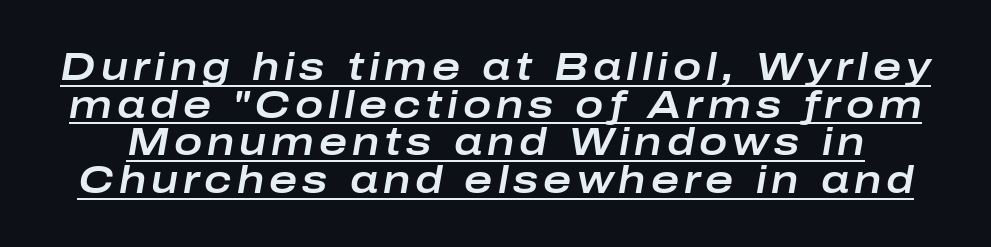
Q: Is the text italic (slanted)? A: Yes, it leans right by about 10 degrees.
Q: Is the text underlined? A: Yes.
Q: Is the spacing between lines tight, normal or loose? A: Tight.
Q: Width (condensed, normal, or wide)? A: Wide.
Q: Stroke contrast? A: Low.
Q: x-height? A: Medium.
Q: Monospaced? A: No.
